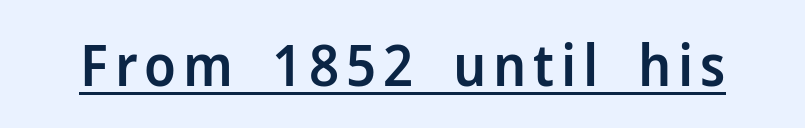
This is underlined copy, the kind a proofreader might mark for attention. These lines are rendered in a variable-pitch font. The text was rendered using a sans face with plain stroke endings. The font is running at a semibold setting, under full bold.
